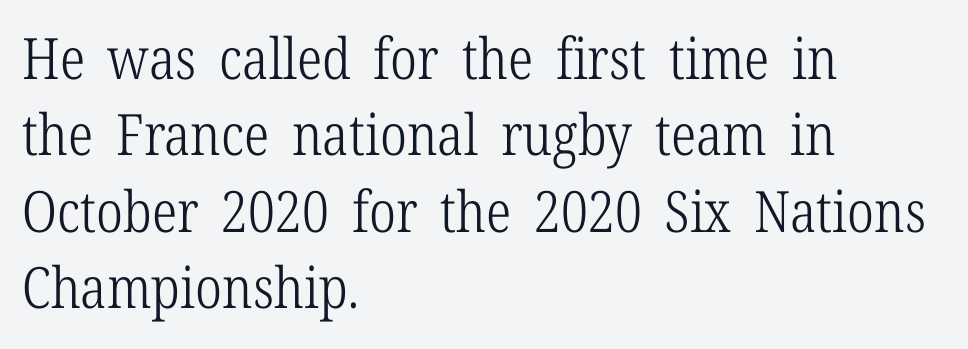
{"serif": "yes", "italic": "no", "bold": "no", "weight": "light", "width": "condensed", "stroke_contrast": "low", "x_height": "medium", "monospaced": "no", "underline": "no", "align": "left", "line_spacing": "normal", "line_spacing_ratio": 1.34, "letter_spacing": "normal", "letter_spacing_em": 0.0, "glyph_px": 57}
